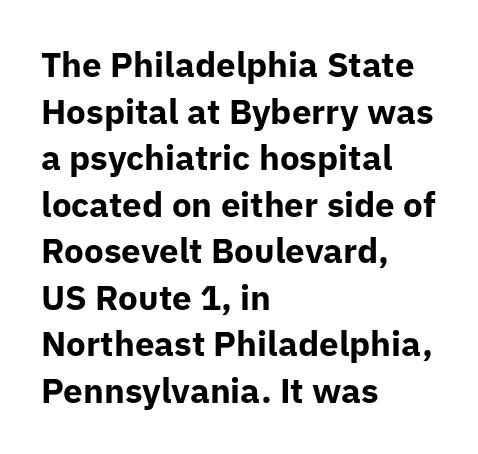
{"serif": "no", "italic": "no", "bold": "yes", "weight": "bold", "width": "normal", "stroke_contrast": "low", "x_height": "medium", "monospaced": "no", "underline": "no", "align": "left", "line_spacing": "normal", "line_spacing_ratio": 1.33, "letter_spacing": "normal", "letter_spacing_em": 0.0, "glyph_px": 35}
